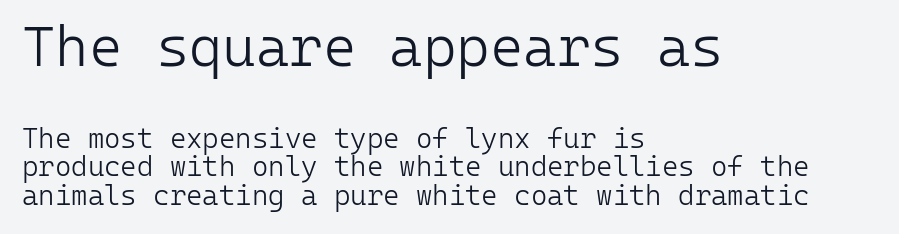
The gap between lines stays unmarked. Here the designer chose a console-style face with uniform glyph widths. Compared with typical body copy, the letter spacing here is the same. These lines are set flush left with a ragged right edge. Line spacing here is tight. In this sample the first text group is rendered at the bigger scale.
